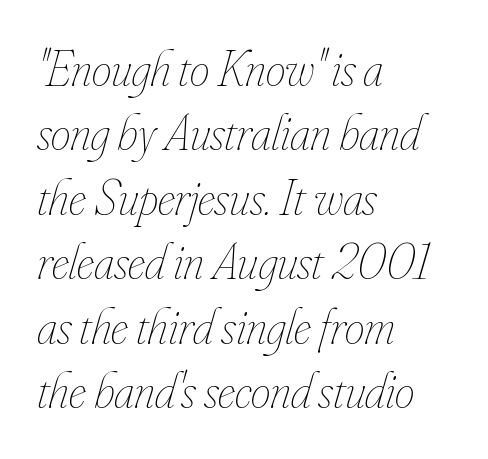
The passage shown is not bold in any degree. You can tell it's italic because the verticals aren't actually vertical. Compared with typical paragraphs, the rows here are spaced about the same. Horizontally, the lines are justified to the leading edge only. Spacing verdict: proportional, widths tailored to each character.
